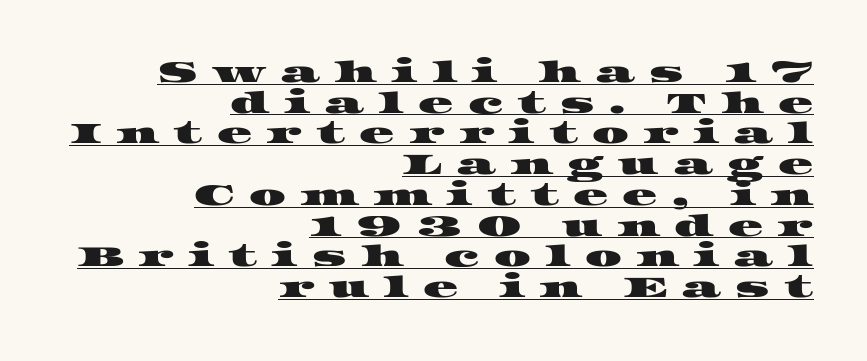
{"serif": "yes", "width": "wide", "stroke_contrast": "high", "x_height": "large", "monospaced": "no", "underline": "yes", "align": "right", "line_spacing": "tight", "line_spacing_ratio": 1.06, "letter_spacing": "wide", "letter_spacing_em": 0.49, "glyph_px": 29}
